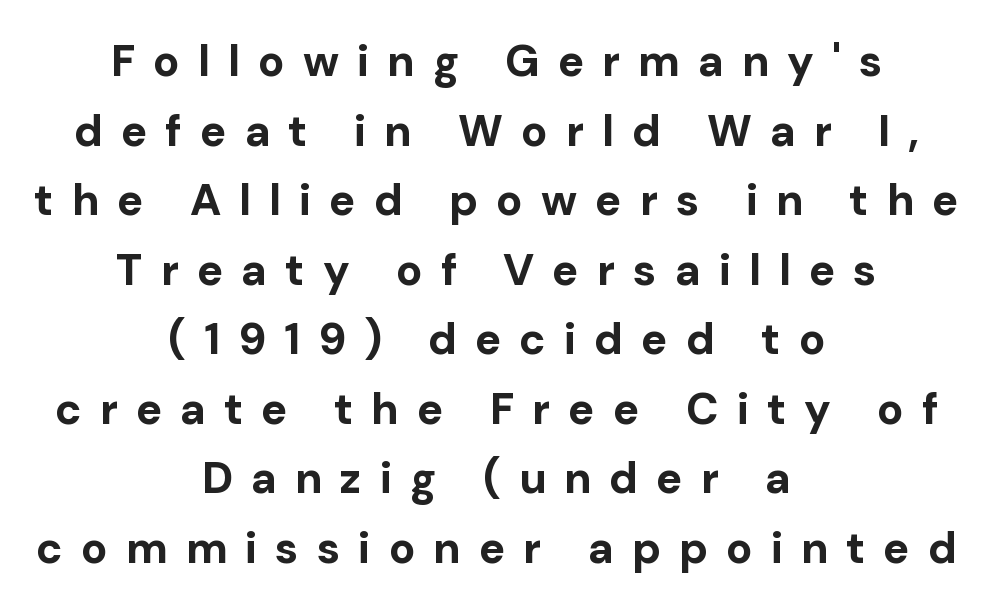
You can tell it's not italic because the verticals are truly vertical. This is heavy type, rendered in bold. The tracking jumps out immediately: characters are airy and widely separated. The glyphs in this specimen are sans serif. Compared with typical paragraphs, the rows here are spaced about the same. Looks like regular typesetting: each glyph gets only the width it needs.
